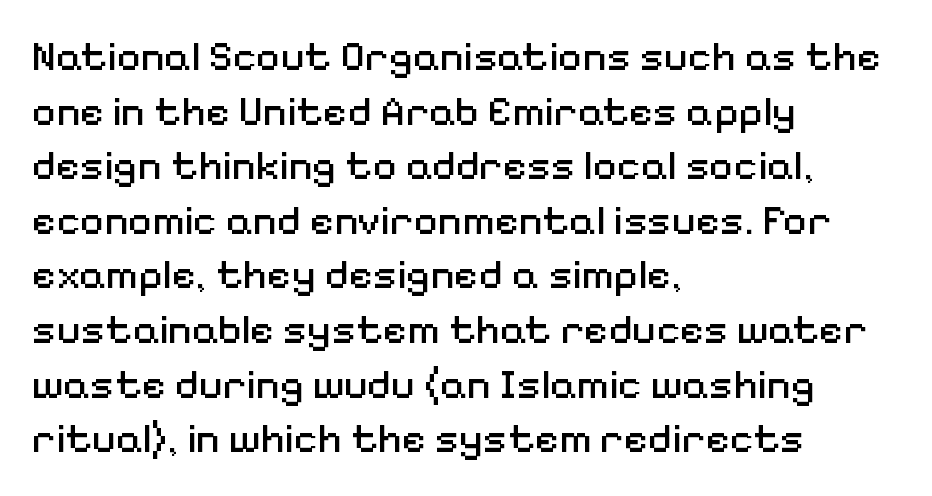
{"serif": "no", "italic": "no", "bold": "no", "weight": "regular", "width": "normal", "stroke_contrast": "medium", "x_height": "medium", "monospaced": "no", "underline": "no", "align": "left", "line_spacing": "normal", "line_spacing_ratio": 1.3, "letter_spacing": "normal", "letter_spacing_em": 0.0, "glyph_px": 42}
